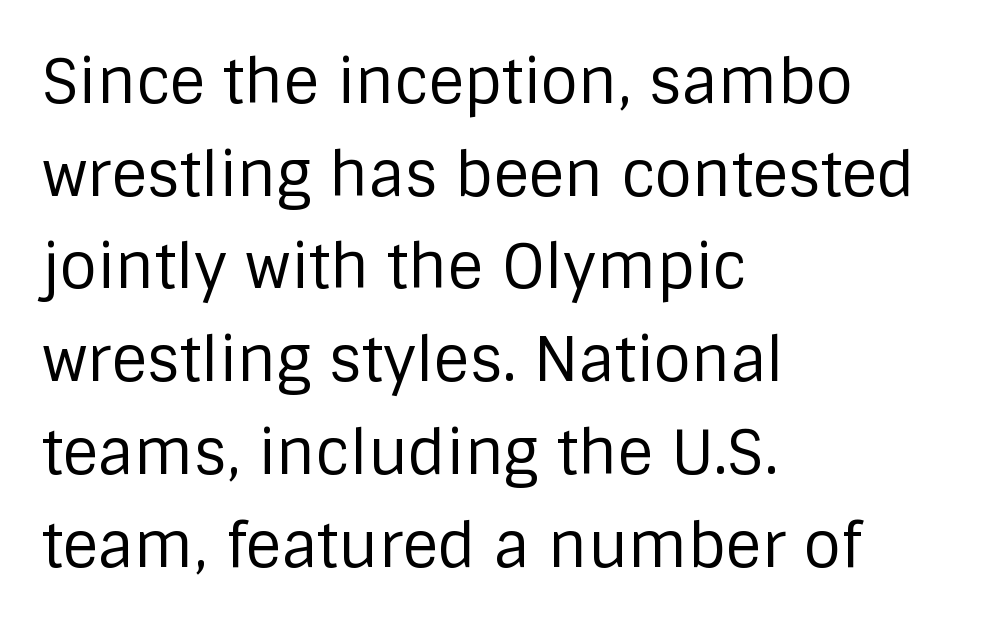
{"serif": "no", "italic": "no", "bold": "no", "weight": "regular", "width": "normal", "stroke_contrast": "low", "x_height": "large", "monospaced": "no", "underline": "no", "align": "left", "line_spacing": "normal", "line_spacing_ratio": 1.52, "letter_spacing": "normal", "letter_spacing_em": 0.0, "glyph_px": 61}
